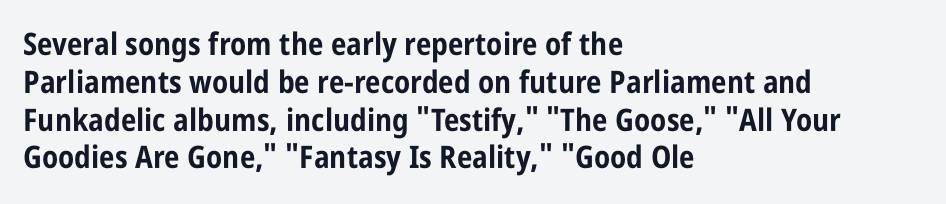
{"serif": "no", "italic": "no", "bold": "yes", "weight": "bold", "width": "condensed", "stroke_contrast": "low", "x_height": "large", "monospaced": "no", "underline": "no", "align": "left", "line_spacing_ratio": 1.22, "letter_spacing": "normal", "letter_spacing_em": 0.0, "glyph_px": 31}
